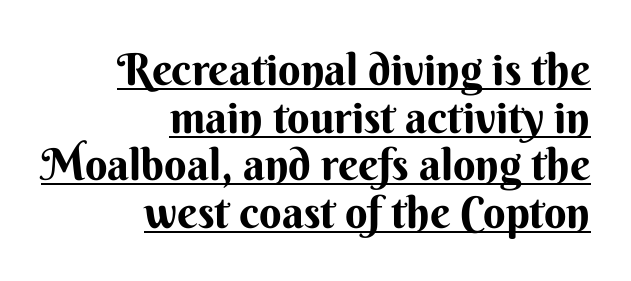
{"serif": "no", "italic": "no", "width": "normal", "stroke_contrast": "medium", "x_height": "small", "monospaced": "no", "underline": "yes", "align": "right", "line_spacing": "tight", "line_spacing_ratio": 1.08, "letter_spacing": "normal", "letter_spacing_em": 0.0, "glyph_px": 44}
